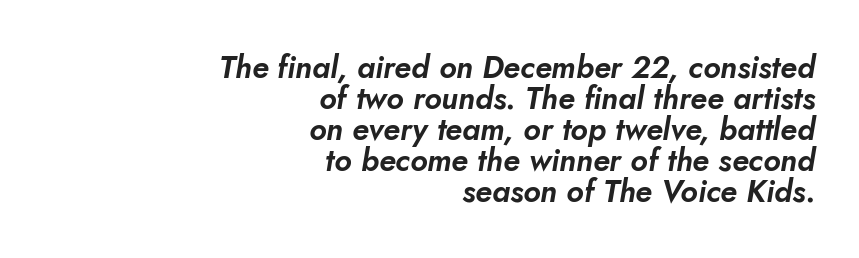
Quick note: italic. Descenders are the only things crossing below the line. Character widths vary here, with narrow letters taking less room than wide ones. Tightly led — the rows are bunched. Nobody touched the tracking dial on this one.
